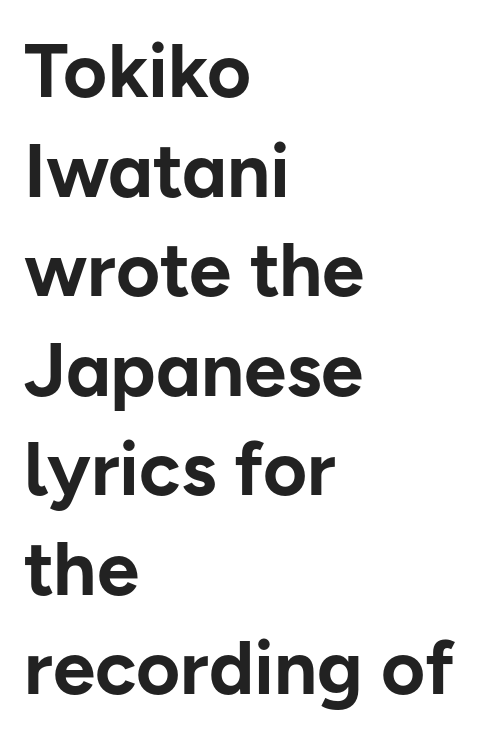
Its strokes are broad and dark, the hallmark of bold type. Notice how the stems are strictly vertical — no italics here. The horizontal fit of the characters is conventional and even. Looks like regular typesetting: each glyph gets only the width it needs.
